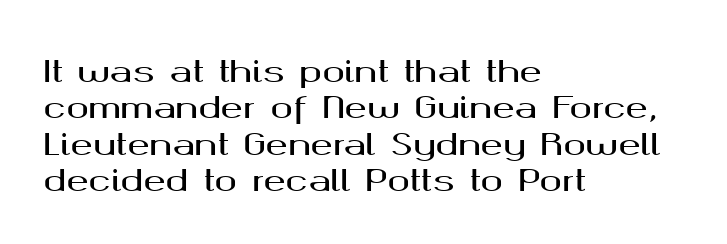
Q: Is the text italic (slanted)? A: No, it is upright.
Q: Is the typeface a serif or a sans-serif typeface? A: Sans-serif.
Q: Is the text underlined? A: No.
Q: How is the paragraph aligned? A: Left-aligned.
Q: Is the spacing between letters normal or unusually wide? A: Normal.
Q: Width (condensed, normal, or wide)? A: Wide.
Q: Stroke contrast? A: Medium.
Q: x-height? A: Medium.
Q: Monospaced? A: No.
